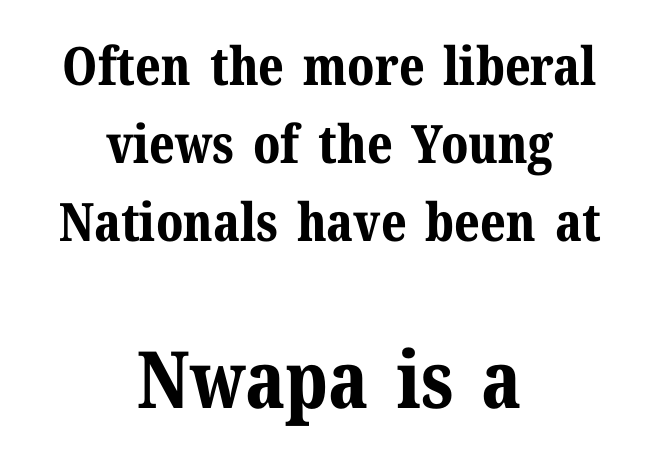
Q: Is the text bold? A: Yes.
Q: Is the text italic (slanted)? A: No, it is upright.
Q: Is the typeface a serif or a sans-serif typeface? A: Serif.
Q: Is the text underlined? A: No.
Q: How is the paragraph aligned? A: Centered.
Q: Is the spacing between letters normal or unusually wide? A: Normal.
Q: Is the spacing between lines tight, normal or loose? A: Normal.
Q: Which block of text is set in a larger size, the first (top) or the second (bottom)? A: The second (bottom) one.
Q: Width (condensed, normal, or wide)? A: Normal.
Q: Stroke contrast? A: Medium.
Q: x-height? A: Medium.
Q: Monospaced? A: No.
